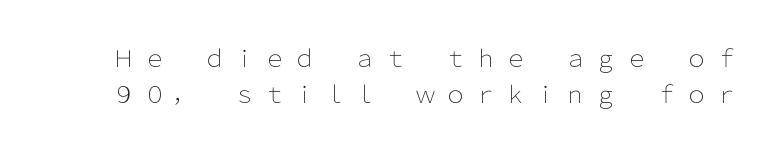
Q: Is the text bold? A: No.
Q: Is the text italic (slanted)? A: No, it is upright.
Q: Is the text underlined? A: No.
Q: Is the spacing between letters normal or unusually wide? A: Unusually wide.
Q: Is the spacing between lines tight, normal or loose? A: Normal.
